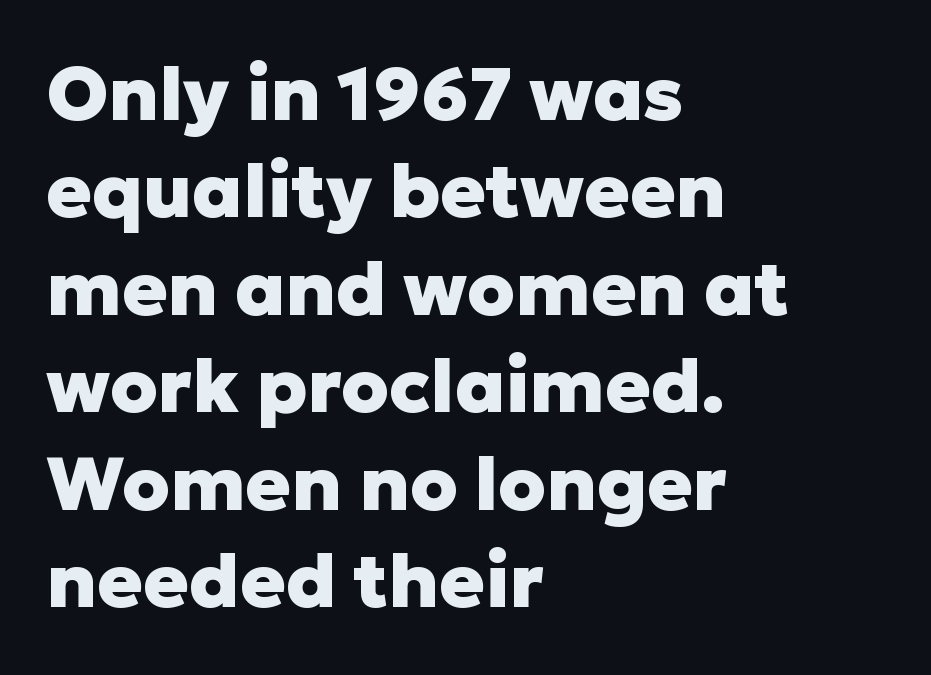
The image shows 75 px heavy sans-serif type, upright; set left-aligned, normal line spacing (1.3x), normal letter spacing, not underlined; low stroke contrast and a medium x-height.
